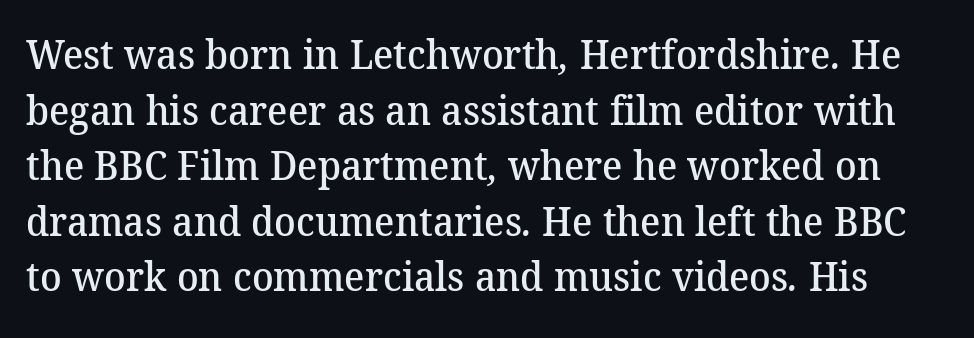
Do the characters align in a grid? No, the font is proportional. Tracking value appears to be zero — textbook default spacing. Descenders are the only things crossing below the line. Typesetter's note: demi weight, one step under bold. Is there much room between lines? A standard amount, neither cramped nor airy. Type style note: has serifs.
